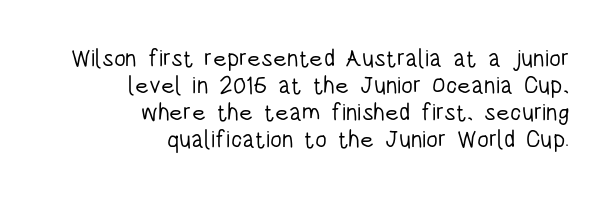
{"italic": "no", "bold": "no", "underline": "no", "align": "right", "line_spacing": "tight", "line_spacing_ratio": 1.12, "letter_spacing": "normal", "letter_spacing_em": 0.0, "glyph_px": 24}
